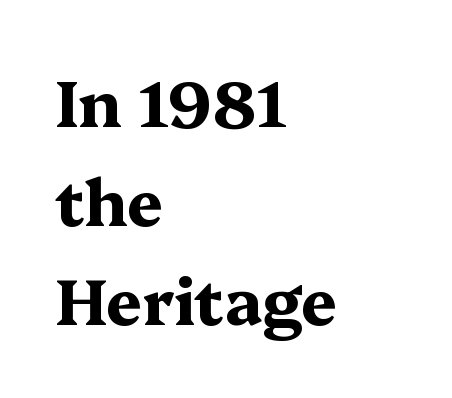
Q: Is the text bold? A: Yes.
Q: Is the text italic (slanted)? A: No, it is upright.
Q: Is the typeface a serif or a sans-serif typeface? A: Serif.
Q: Is the text underlined? A: No.
Q: How is the paragraph aligned? A: Left-aligned.
Q: Is the spacing between letters normal or unusually wide? A: Normal.
Q: Is the spacing between lines tight, normal or loose? A: Normal.
Q: Width (condensed, normal, or wide)? A: Wide.
Q: Stroke contrast? A: Medium.
Q: x-height? A: Medium.
Q: Monospaced? A: No.
